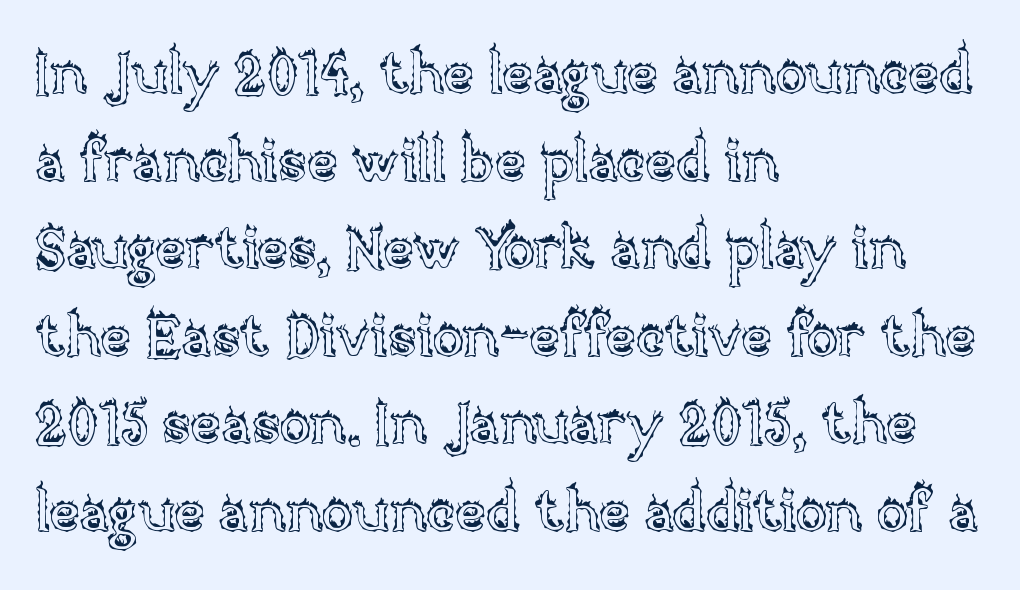
The image shows 58 px text type, upright; set left-aligned, normal line spacing (1.51x), normal letter spacing, not underlined; a large x-height.
